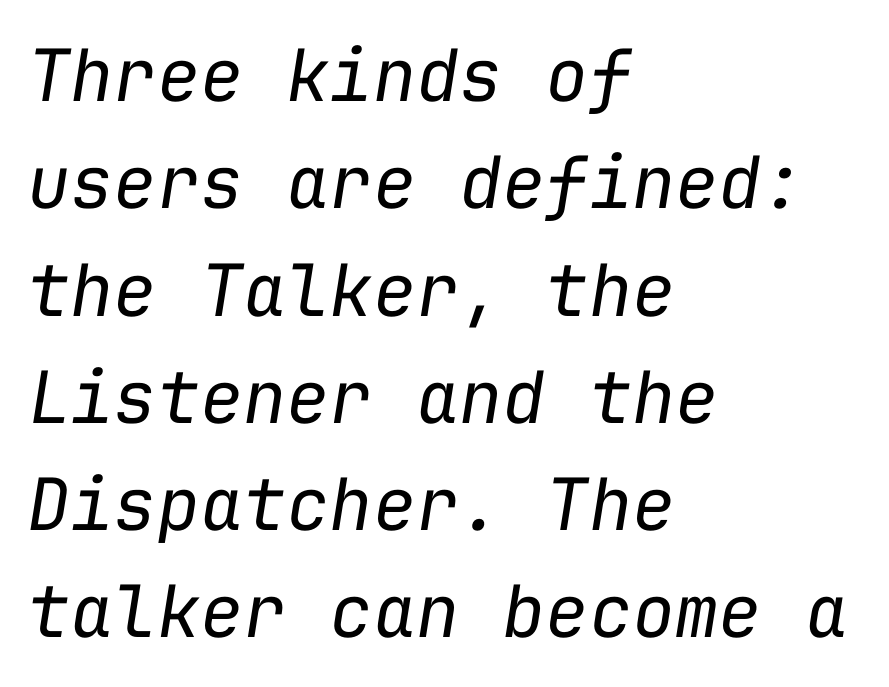
The image shows 72 px regular-weight type, italic (leaning right), monospaced; set left-aligned, normal line spacing (1.49x), normal letter spacing, not underlined; low stroke contrast and a medium x-height.
